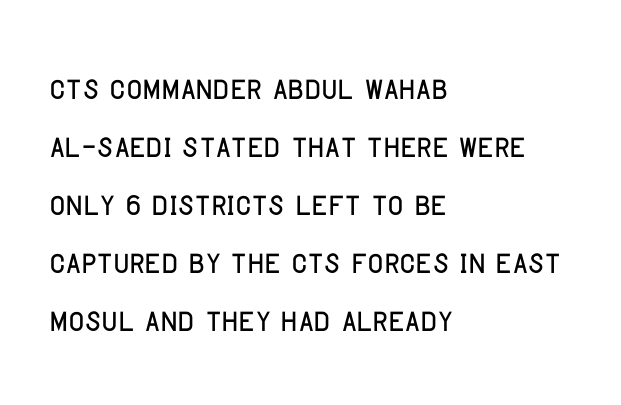
The image shows 43 px condensed sans-serif type, upright; set left-aligned, normal line spacing (1.35x), normal letter spacing, not underlined; low stroke contrast and a large x-height.
